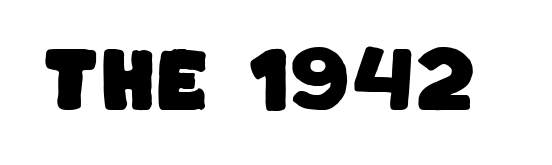
The image shows 70 px sans-serif type; set normal letter spacing, not underlined; low stroke contrast and a large x-height.
